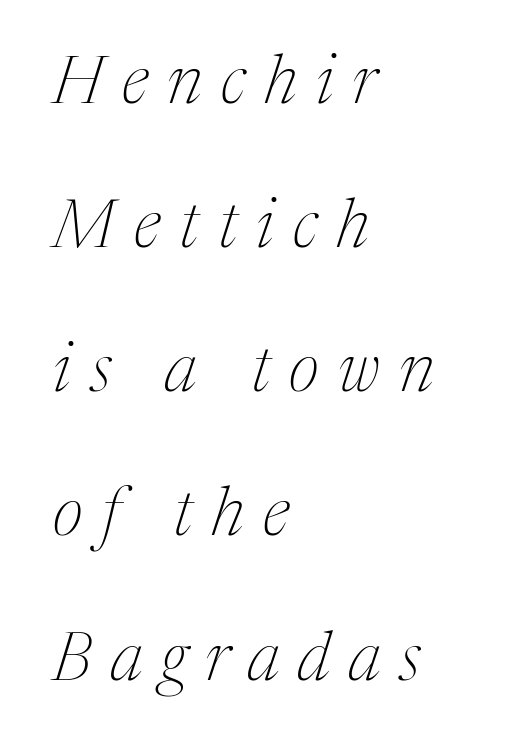
{"serif": "yes", "italic": "yes", "lean": "right", "slant_degrees": 17, "bold": "no", "weight": "thin", "width": "normal", "stroke_contrast": "medium", "x_height": "medium", "monospaced": "no", "underline": "no", "align": "left", "line_spacing": "loose", "line_spacing_ratio": 2.12, "letter_spacing": "wide", "letter_spacing_em": 0.28, "glyph_px": 68}
